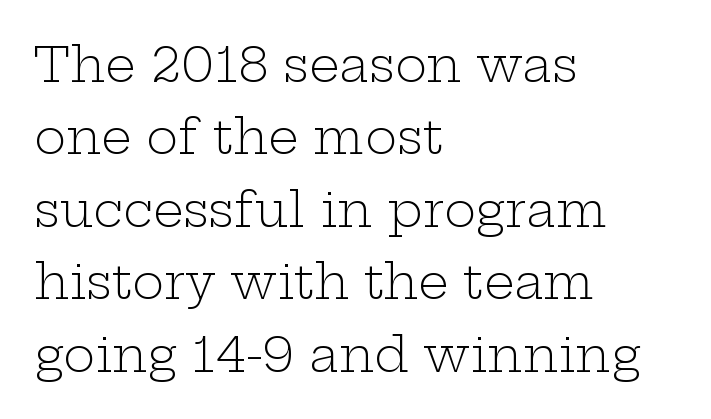
The image shows 48 px light, wide serif type, upright; set left-aligned, normal line spacing (1.51x), normal letter spacing, not underlined; low stroke contrast and a medium x-height.
